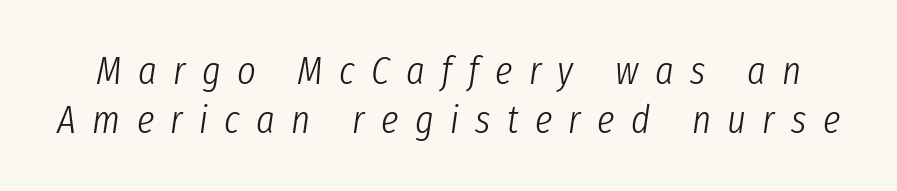
The image shows 40 px light, condensed type, italic (leaning right); set line spacing 1.23x, unusually wide letter spacing (+0.41 em), not underlined; low stroke contrast and a medium x-height.
